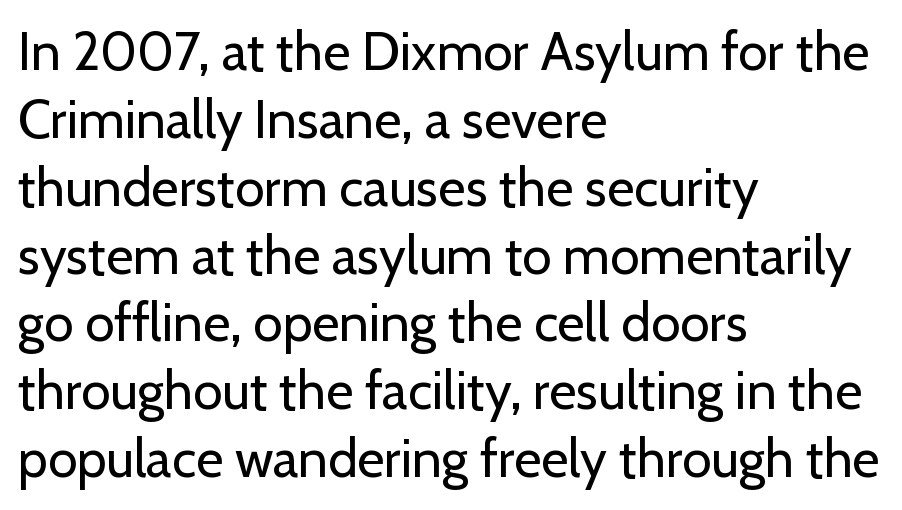
The image shows 53 px regular-weight sans-serif type, upright; set left-aligned, normal line spacing (1.28x), normal letter spacing, not underlined; low stroke contrast and a medium x-height.
